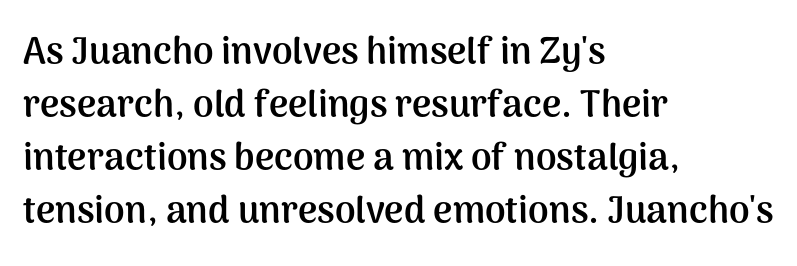
The image shows 37 px semibold sans-serif type, upright; set left-aligned, normal line spacing (1.43x), normal letter spacing, not underlined; medium stroke contrast and a medium x-height.
